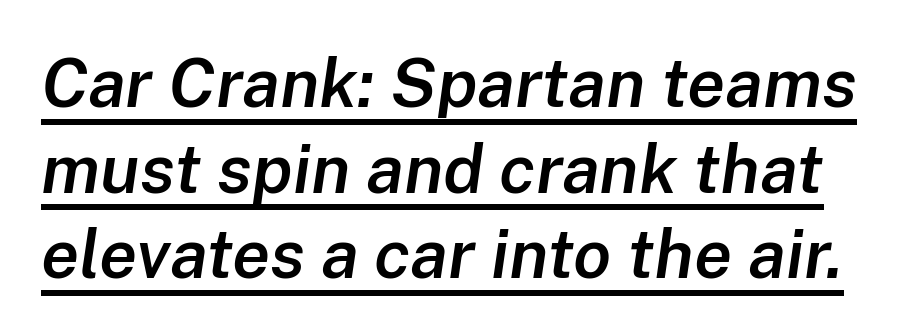
Q: Is the text bold? A: Semi-bold.
Q: Is the text italic (slanted)? A: Yes, it leans right by about 8 degrees.
Q: Is the text underlined? A: Yes.
Q: Is the spacing between letters normal or unusually wide? A: Normal.
Q: Width (condensed, normal, or wide)? A: Normal.
Q: Stroke contrast? A: Low.
Q: x-height? A: Medium.
Q: Monospaced? A: No.
